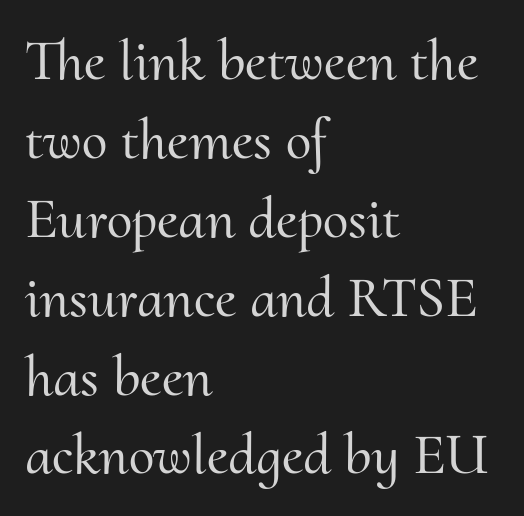
{"serif": "yes", "italic": "no", "width": "normal", "stroke_contrast": "medium", "x_height": "small", "monospaced": "no", "underline": "no", "align": "left", "line_spacing": "normal", "line_spacing_ratio": 1.36, "letter_spacing": "normal", "letter_spacing_em": 0.0, "glyph_px": 58}
